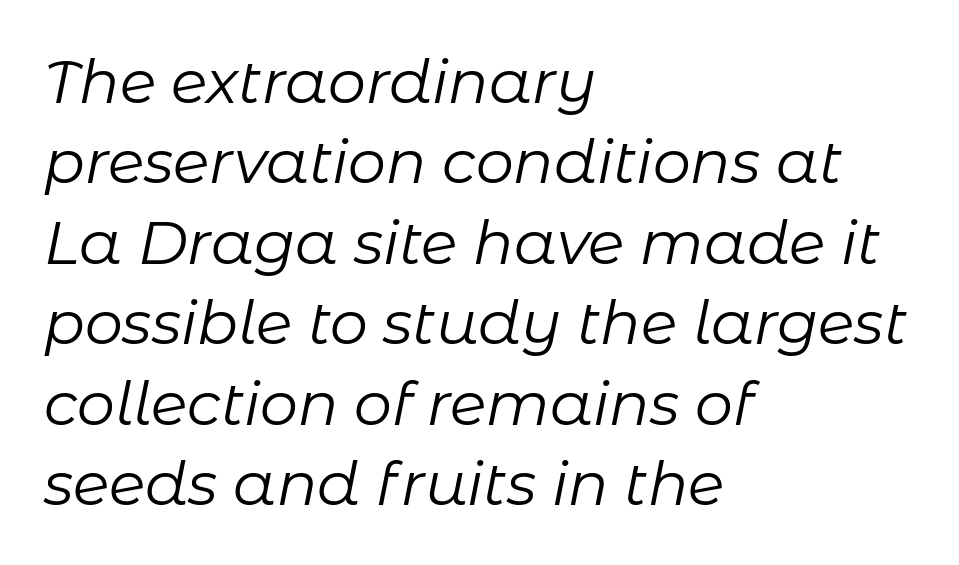
Q: Is the text bold? A: No.
Q: Is the text italic (slanted)? A: Yes, it leans right by about 11 degrees.
Q: Is the text underlined? A: No.
Q: How is the paragraph aligned? A: Left-aligned.
Q: Is the spacing between letters normal or unusually wide? A: Normal.
Q: Is the spacing between lines tight, normal or loose? A: Normal.
Q: Width (condensed, normal, or wide)? A: Normal.
Q: Stroke contrast? A: Low.
Q: x-height? A: Medium.
Q: Monospaced? A: No.
